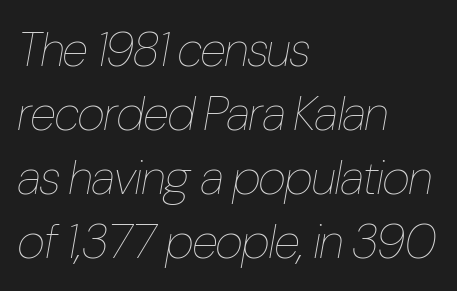
Q: Is the text bold? A: No.
Q: Is the text italic (slanted)? A: Yes, it leans right by about 10 degrees.
Q: Is the text underlined? A: No.
Q: How is the paragraph aligned? A: Left-aligned.
Q: Is the spacing between letters normal or unusually wide? A: Normal.
Q: Is the spacing between lines tight, normal or loose? A: Normal.
Q: Width (condensed, normal, or wide)? A: Condensed.
Q: Stroke contrast? A: Low.
Q: x-height? A: Medium.
Q: Monospaced? A: No.
